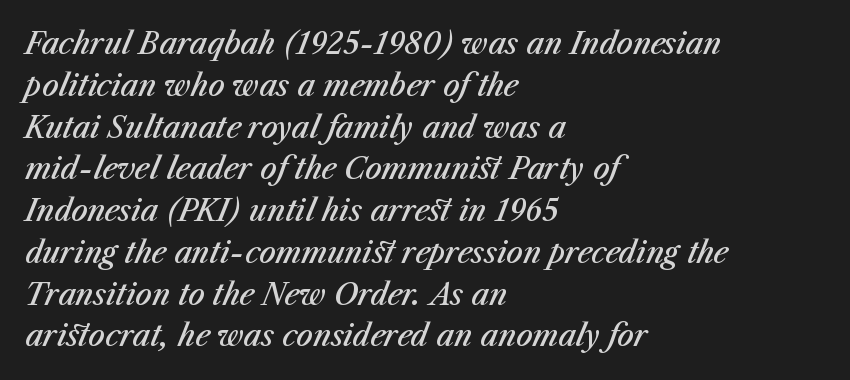
{"italic": "yes", "lean": "right", "slant_degrees": 23, "bold": "semi", "weight": "semibold", "width": "normal", "stroke_contrast": "medium", "x_height": "medium", "monospaced": "no", "underline": "no", "align": "left", "line_spacing": "normal", "line_spacing_ratio": 1.44, "letter_spacing": "normal", "letter_spacing_em": 0.0, "glyph_px": 29}
